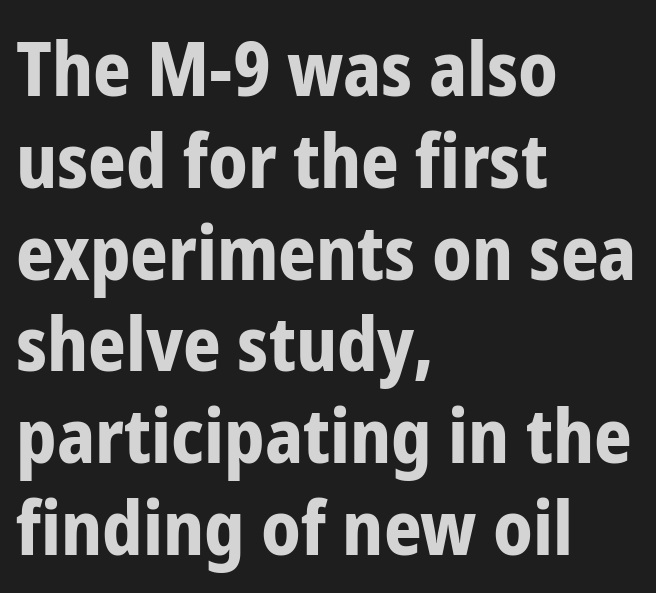
Q: Is the text bold? A: Yes.
Q: Is the text italic (slanted)? A: No, it is upright.
Q: Is the typeface a serif or a sans-serif typeface? A: Sans-serif.
Q: Is the text underlined? A: No.
Q: How is the paragraph aligned? A: Left-aligned.
Q: Is the spacing between letters normal or unusually wide? A: Normal.
Q: Width (condensed, normal, or wide)? A: Condensed.
Q: Stroke contrast? A: Low.
Q: x-height? A: Medium.
Q: Monospaced? A: No.
